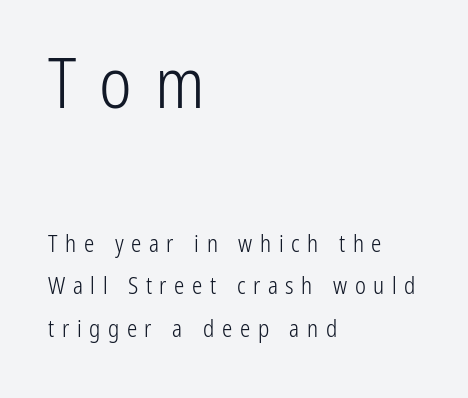
Q: Is the text bold? A: No.
Q: Is the text italic (slanted)? A: No, it is upright.
Q: Is the typeface a serif or a sans-serif typeface? A: Sans-serif.
Q: Is the text underlined? A: No.
Q: How is the paragraph aligned? A: Left-aligned.
Q: Is the spacing between letters normal or unusually wide? A: Unusually wide.
Q: Which block of text is set in a larger size, the first (top) or the second (bottom)? A: The first (top) one.
Q: Width (condensed, normal, or wide)? A: Condensed.
Q: Stroke contrast? A: Low.
Q: x-height? A: Medium.
Q: Monospaced? A: No.
